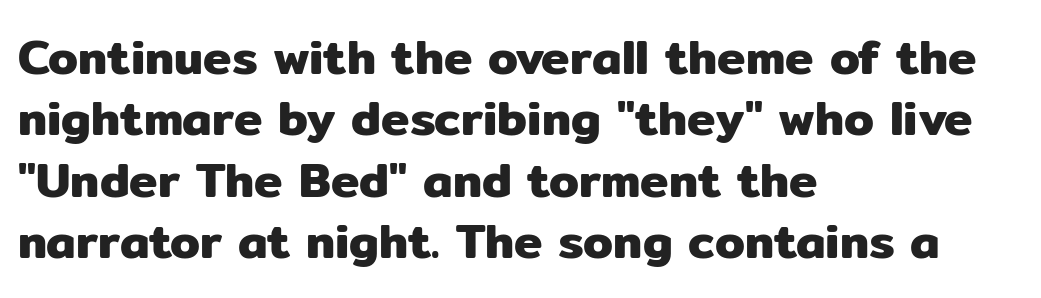
This sample uses a sans-serif face. Reading down the column, the eye jumps a familiar distance to each next line. Descender tails drop into unmarked territory. The horizontal fit of the characters is conventional and even. The paragraph has a hard left edge and a soft right edge.
